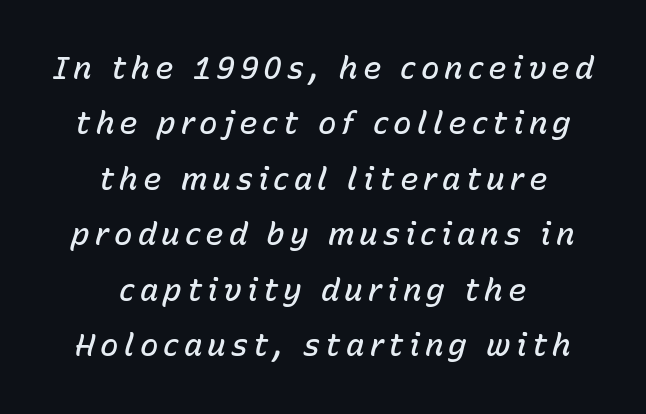
Descenders are the only things crossing below the line. Horizontal alignment here is central, giving a formal, balanced look. Compared with an ordinary text face, these strokes are moderately heavier — a semibold. The text carries the slant typical of an italic or oblique font. Here the designer chose a conventional face with non-uniform glyph widths.
